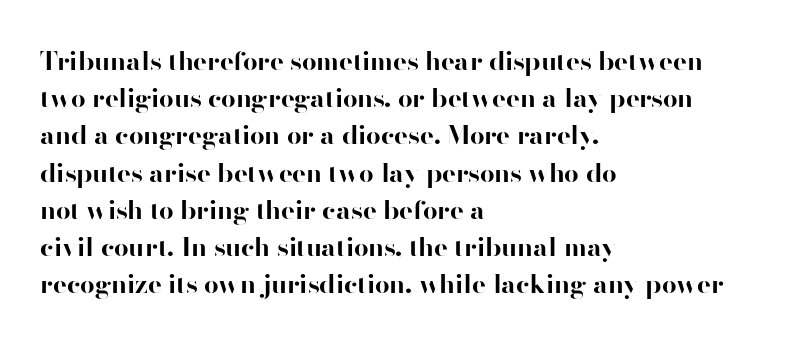
The image shows 26 px bold type, upright; set left-aligned, normal line spacing (1.43x), normal letter spacing, not underlined.
